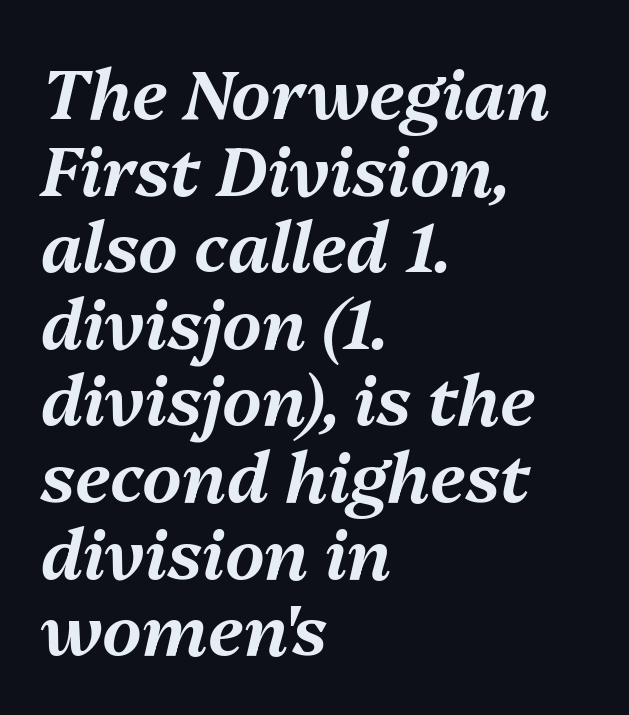
Here the designer chose a conventional face with non-uniform glyph widths. This sample uses plain, unmodified letter spacing. Honestly, the rows look squashed on top of each other. Line beginnings align vertically; line endings do not.
